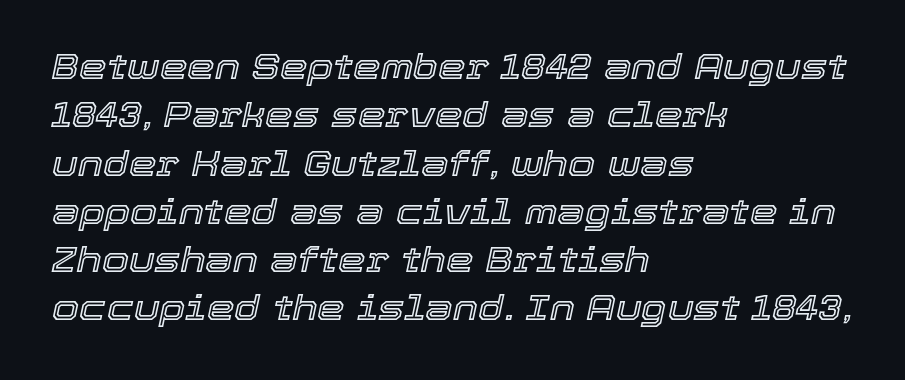
The image shows 35 px text type, italic (leaning right); set left-aligned, normal line spacing (1.38x), normal letter spacing, not underlined; a medium x-height.
